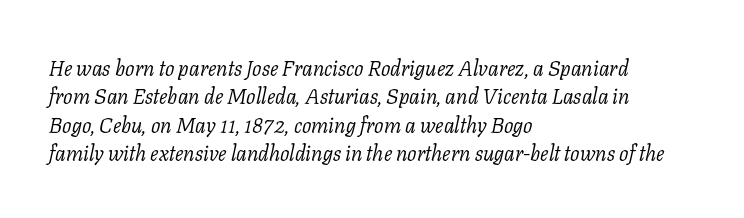
Q: Is the text bold? A: No.
Q: Is the text italic (slanted)? A: Yes, it leans right by about 11 degrees.
Q: Is the text underlined? A: No.
Q: How is the paragraph aligned? A: Left-aligned.
Q: Is the spacing between letters normal or unusually wide? A: Normal.
Q: Is the spacing between lines tight, normal or loose? A: Normal.
